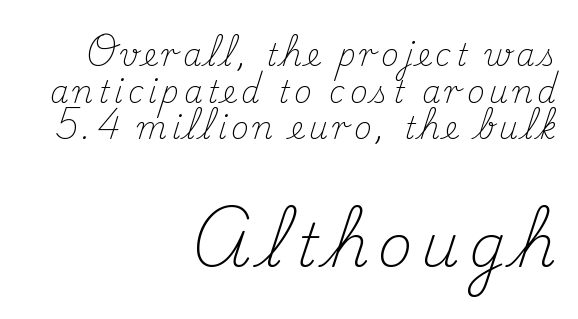
Q: Is the text bold? A: No.
Q: Is the text italic (slanted)? A: Yes.
Q: Is the typeface a serif or a sans-serif typeface? A: Serif.
Q: Is the text underlined? A: No.
Q: How is the paragraph aligned? A: Right-aligned.
Q: Which block of text is set in a larger size, the first (top) or the second (bottom)? A: The second (bottom) one.
Q: Width (condensed, normal, or wide)? A: Normal.
Q: Stroke contrast? A: Medium.
Q: x-height? A: Small.
Q: Monospaced? A: No.
